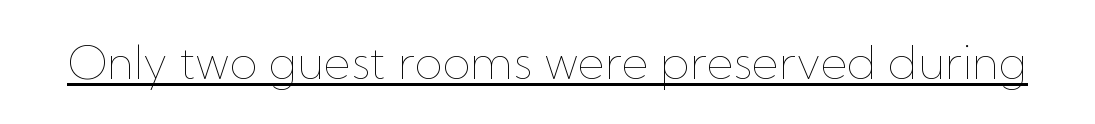
The image shows 46 px thin type, upright; set normal letter spacing, underlined; low stroke contrast and a medium x-height.
